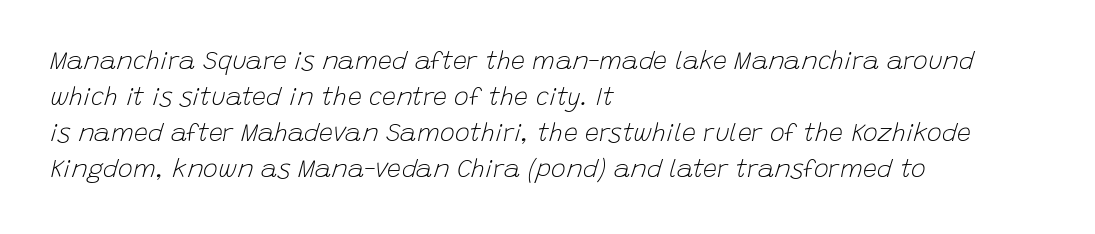
The image shows 25 px text type, italic (leaning right); set left-aligned, normal line spacing (1.44x), normal letter spacing, not underlined.
